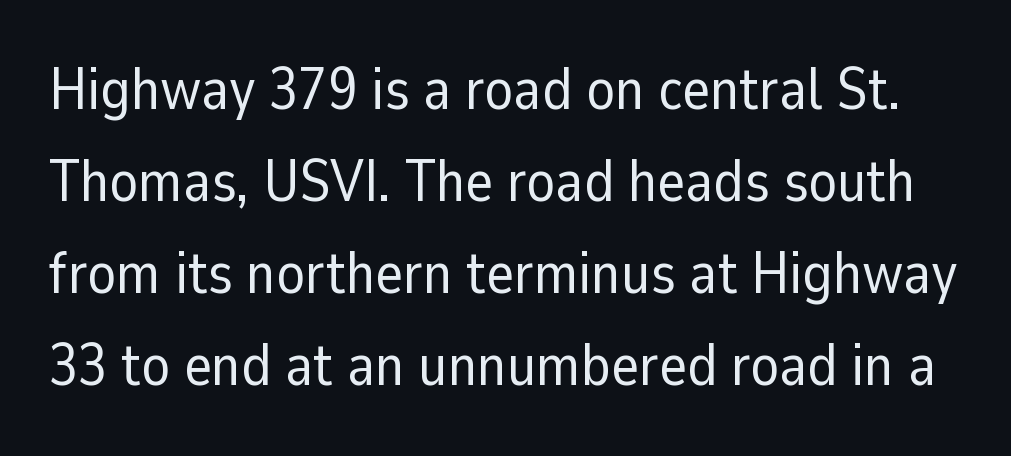
This sample has the flowing, uneven cadence of proportional lettering. Anything drawn beneath the words? Only blank space. Does the type have serifs? No, each stem ends abruptly. Baseline-to-baseline distance is the conventional proportion of letter height. Does extra space separate the letters? No, they use regular spacing. Stroke mass is kept to a normal reading level or below.
